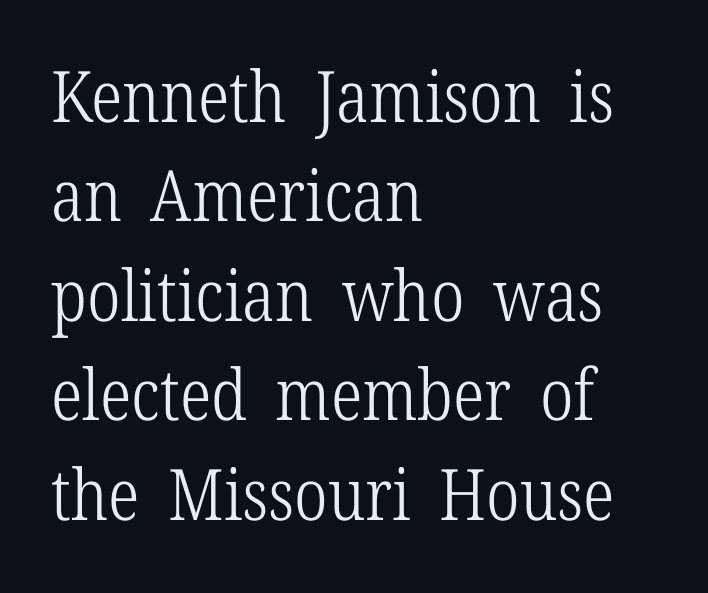
{"serif": "yes", "italic": "no", "bold": "no", "weight": "light", "width": "condensed", "stroke_contrast": "low", "x_height": "medium", "monospaced": "no", "underline": "no", "align": "left", "line_spacing": "normal", "line_spacing_ratio": 1.4, "letter_spacing": "normal", "letter_spacing_em": 0.0, "glyph_px": 71}
